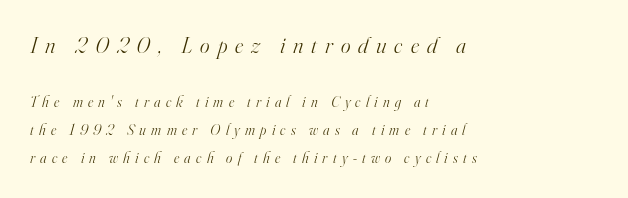
{"italic": "yes", "lean": "right", "slant_degrees": 16, "bold": "no", "underline": "no", "align": "left", "line_spacing_ratio": 1.88, "letter_spacing": "wide", "letter_spacing_em": 0.35, "larger_block": "first", "size_ratio": 1.53, "glyph_px": 23}
